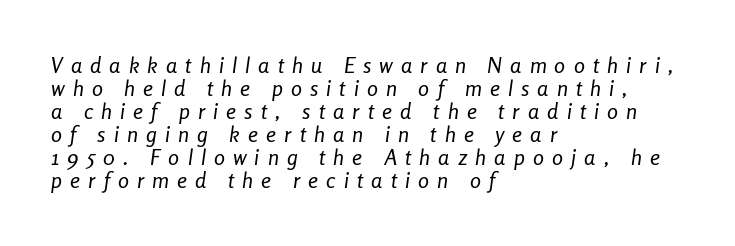
The image shows 22 px text type, italic (leaning right); set left-aligned, tight line spacing (1.05x), unusually wide letter spacing (+0.37 em), not underlined.
